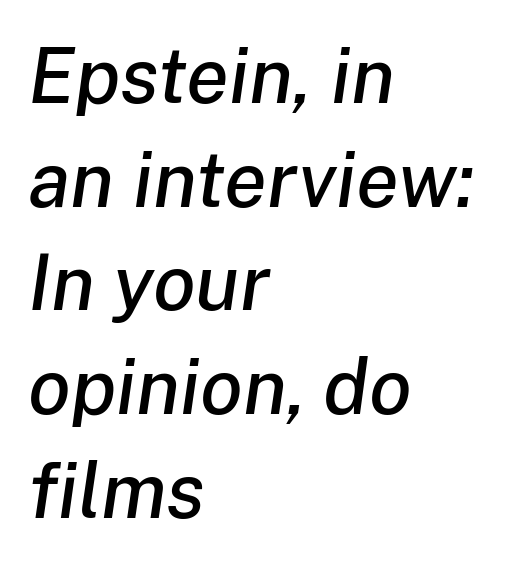
Rule under the text: the space is simply empty. The passage shown has conventional tracking throughout. Does the copy run flush right? No — it runs flush left. Do the characters align in a grid? No, the font is proportional.
